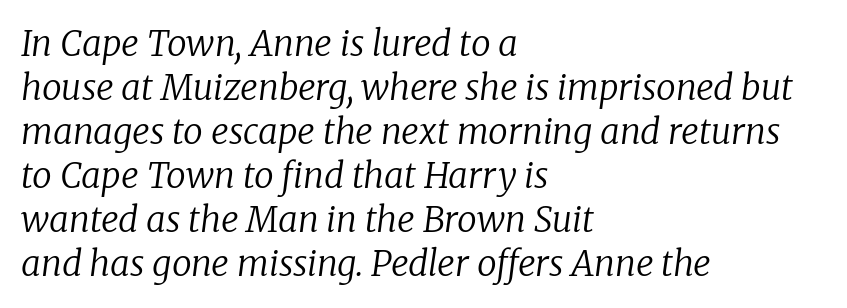
The image shows 35 px regular-weight serif type, italic (leaning right); set left-aligned, normal line spacing (1.26x), normal letter spacing, not underlined; low stroke contrast and a medium x-height.
